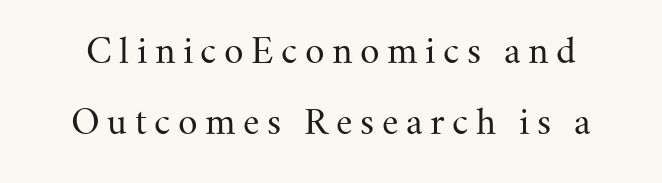
Typographically, this falls in the serif category. The tracking reads as deliberately expanded to a designer's eye. Do the letters lean? They stand straight. On a weight scale, this lands at 450 or below.
